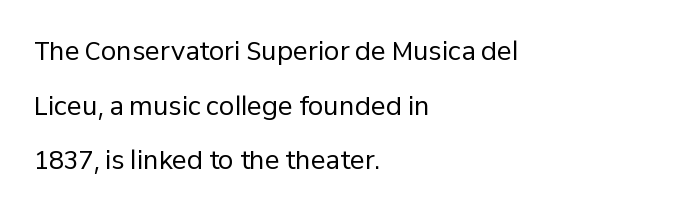
The image shows 25 px text type, upright; set left-aligned, loose line spacing (2.19x), normal letter spacing, not underlined.
